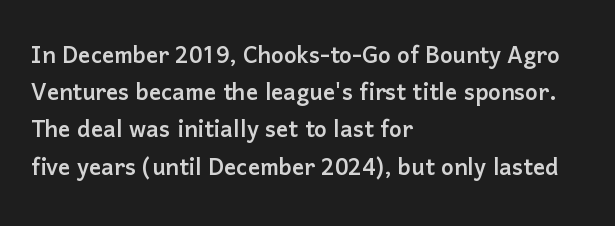
Honestly, the letter spacing is just normal — you wouldn't notice it. Check the space under the baseline: it is left empty. Grotesque or geometric, the face here clearly has no serifs. Note the varied advance widths — an 'i' is clearly narrower than an 'm'. This sample is left-justified, so line endings fall wherever the words run out. Posture: straight, roman, zero tilt.
